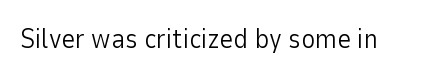
The image shows 27 px text type, upright; set normal letter spacing, not underlined.
